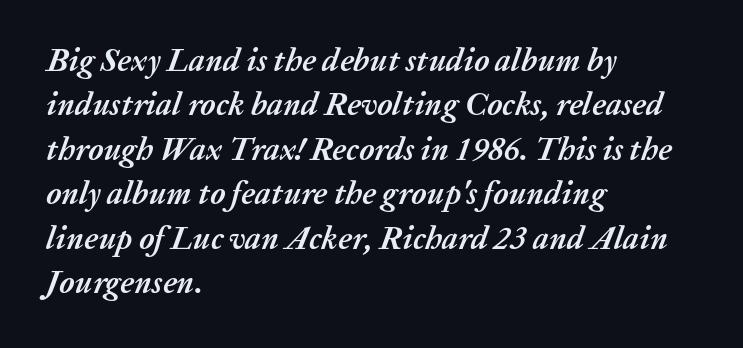
The space directly below the letters is spotless. Think of a printed novel: that variable character pitch is what you see here. These words are printed bold, with thick strokes throughout. Interline gaps are of average width in this sample.
